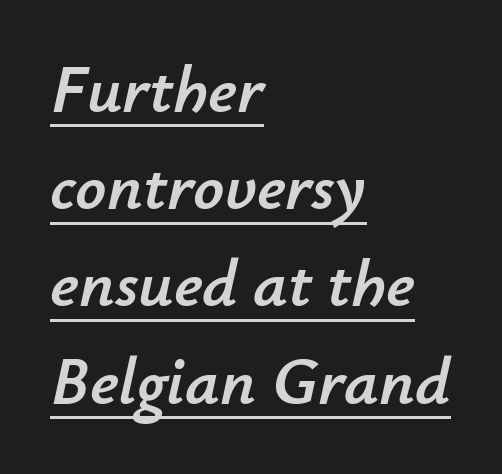
The image shows 68 px text type, italic (leaning right); set left-aligned, normal line spacing (1.43x), normal letter spacing, underlined; low stroke contrast and a small x-height.
